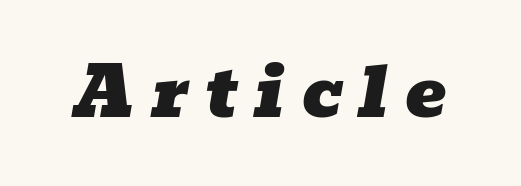
The image shows 69 px wide serif type, italic (leaning right); set unusually wide letter spacing (+0.25 em), not underlined; low stroke contrast and a medium x-height.
